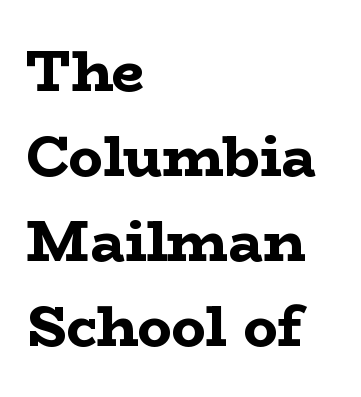
The image shows 57 px bold, wide serif type, upright; set left-aligned, normal line spacing (1.49x), normal letter spacing, not underlined; low stroke contrast and a medium x-height.
